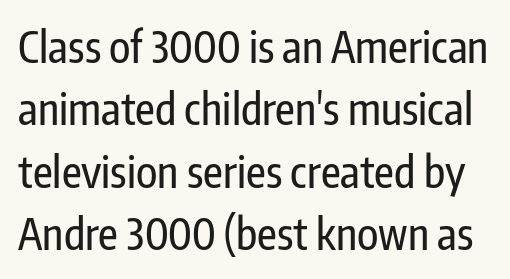
Q: Is the text italic (slanted)? A: No, it is upright.
Q: Is the typeface a serif or a sans-serif typeface? A: Sans-serif.
Q: Is the text underlined? A: No.
Q: Is the spacing between letters normal or unusually wide? A: Normal.
Q: Is the spacing between lines tight, normal or loose? A: Normal.
Q: Width (condensed, normal, or wide)? A: Condensed.
Q: Stroke contrast? A: Low.
Q: x-height? A: Medium.
Q: Monospaced? A: No.
